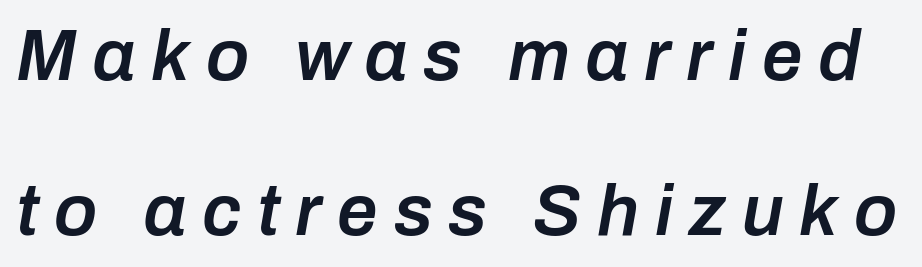
The image shows 72 px semibold type, italic (leaning right); set loose line spacing (2.15x), unusually wide letter spacing (+0.22 em), not underlined; low stroke contrast and a medium x-height.
